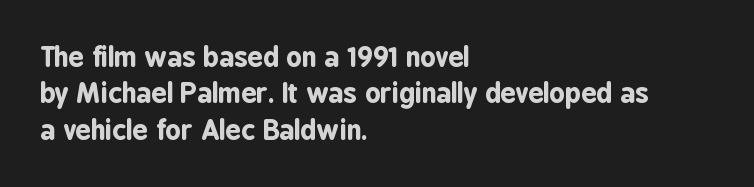
Q: Is the text bold? A: Yes.
Q: Is the text italic (slanted)? A: No, it is upright.
Q: Is the text underlined? A: No.
Q: How is the paragraph aligned? A: Left-aligned.
Q: Is the spacing between letters normal or unusually wide? A: Normal.
Q: Is the spacing between lines tight, normal or loose? A: Normal.
